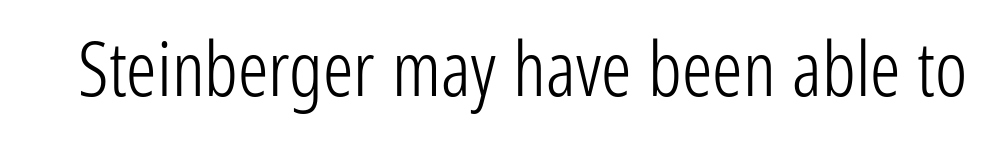
{"serif": "no", "italic": "no", "bold": "no", "weight": "light", "width": "condensed", "stroke_contrast": "low", "x_height": "medium", "monospaced": "no", "underline": "no", "letter_spacing": "normal", "letter_spacing_em": 0.0, "glyph_px": 76}
